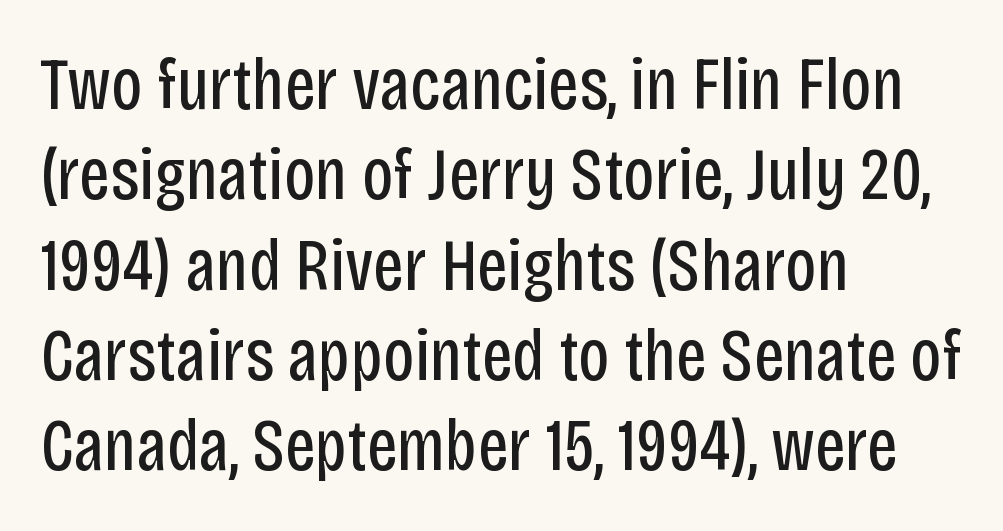
Q: Is the text bold? A: No.
Q: Is the text italic (slanted)? A: No, it is upright.
Q: Is the typeface a serif or a sans-serif typeface? A: Sans-serif.
Q: Is the text underlined? A: No.
Q: How is the paragraph aligned? A: Left-aligned.
Q: Is the spacing between letters normal or unusually wide? A: Normal.
Q: Width (condensed, normal, or wide)? A: Condensed.
Q: Stroke contrast? A: Low.
Q: x-height? A: Large.
Q: Monospaced? A: No.
